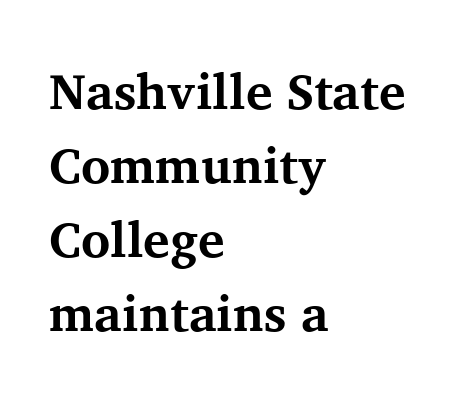
{"serif": "yes", "italic": "no", "bold": "yes", "weight": "bold", "width": "normal", "stroke_contrast": "medium", "x_height": "medium", "monospaced": "no", "underline": "no", "align": "left", "line_spacing": "normal", "line_spacing_ratio": 1.48, "letter_spacing": "normal", "letter_spacing_em": 0.0, "glyph_px": 50}
